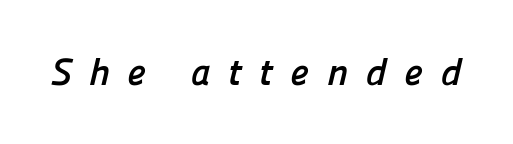
On the weight axis this lands at bold, roughly 700. These lines are rendered in a variable-pitch font. Look at the bottom of the vertical strokes: they stop flat, with no serifs. The gap between lines stays unmarked.
